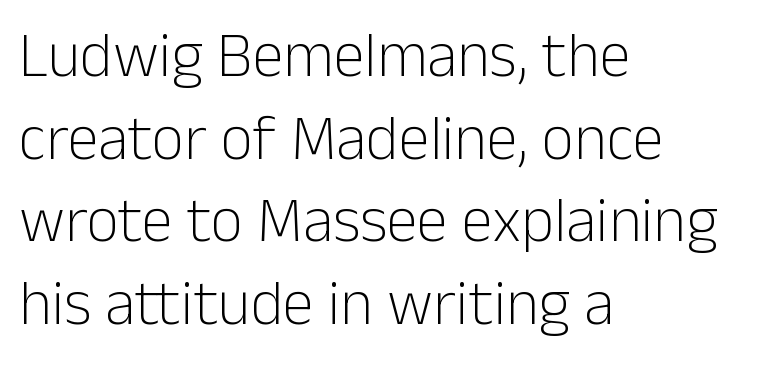
Proportional: the letters do not fall into vertical columns. Which margin do the lines hug? The left one — the right edge is uneven. This block has exactly the height ordinary leading produces. The typeface has the unassuming heft of standard copy or less. Tracking here is standard; glyphs follow each other at the usual distance. This sample uses an upright cut, with every glyph sitting square on the baseline.
